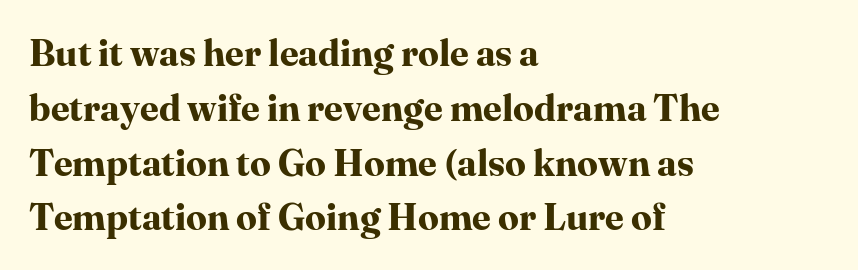
Does the type have serifs? Yes, each stem ends in a small foot. The ragged edge is on the right, which tells us the setting is flush left. Horizontal bands of white between lines are of average thickness. Tracking here is standard; glyphs follow each other at the usual distance. The glyphs are unaccompanied by any horizontal stroke below them.
